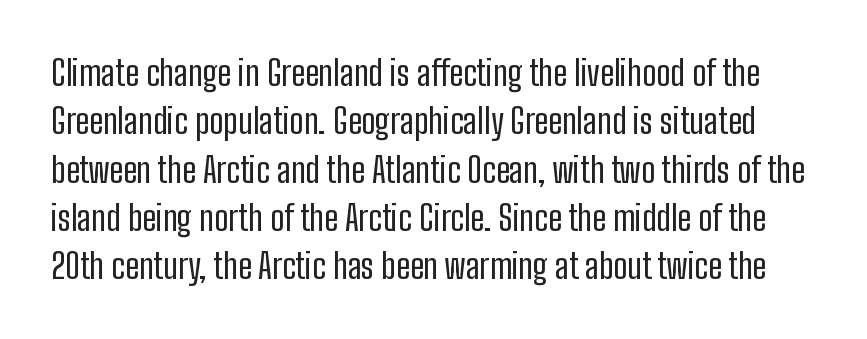
On a weight scale, this lands at 450 or below. Grotesque or geometric, the face here clearly has no serifs. Descenders are the only things crossing below the line. You could not count columns in this text — the font is proportionally spaced. The rendering keeps characters at their native spacing.
